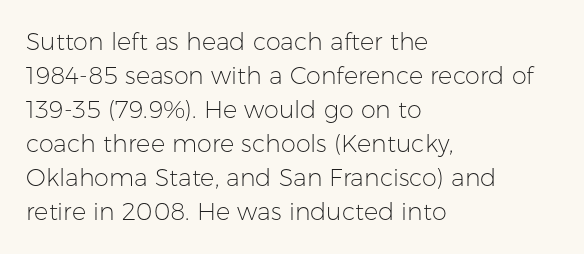
Just letters on the line, the space beneath them empty. The lines sit at an ordinary, default distance from one another. Reading down the block, your eye returns to a fixed left position each line. Think standard paragraph weight, or any step lighter than that.
